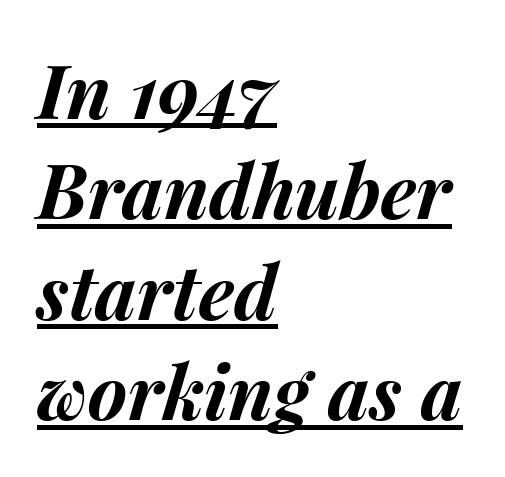
The image shows 75 px bold type, italic (leaning right); set left-aligned, normal line spacing (1.34x), normal letter spacing, underlined; medium stroke contrast and a medium x-height.
